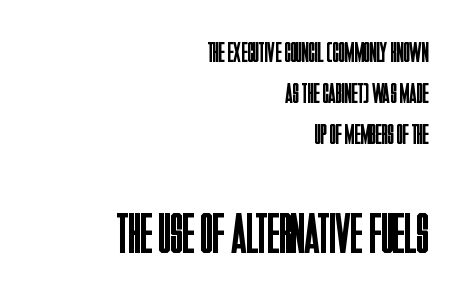
Q: Is the text bold? A: No.
Q: Is the text italic (slanted)? A: No, it is upright.
Q: Is the typeface a serif or a sans-serif typeface? A: Sans-serif.
Q: Is the text underlined? A: No.
Q: How is the paragraph aligned? A: Right-aligned.
Q: Is the spacing between letters normal or unusually wide? A: Normal.
Q: Is the spacing between lines tight, normal or loose? A: Normal.
Q: Which block of text is set in a larger size, the first (top) or the second (bottom)? A: The second (bottom) one.
Q: Width (condensed, normal, or wide)? A: Condensed.
Q: Stroke contrast? A: Low.
Q: x-height? A: Large.
Q: Monospaced? A: No.
